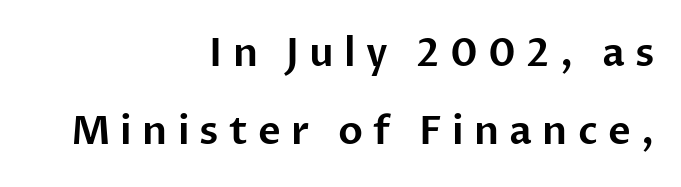
The image shows 39 px sans-serif type, upright; set right-aligned, loose line spacing (2.01x), unusually wide letter spacing (+0.26 em), not underlined; low stroke contrast and a medium x-height.
